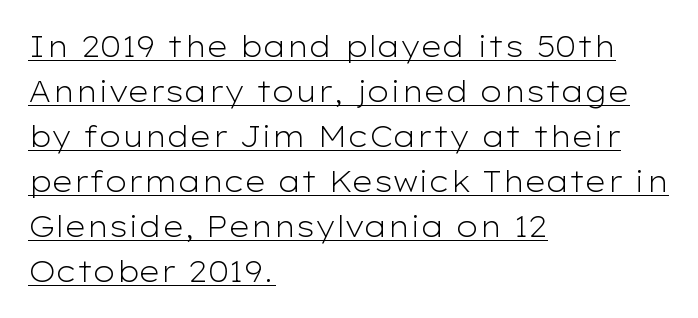
Q: Is the text bold? A: No.
Q: Is the text italic (slanted)? A: No, it is upright.
Q: Is the typeface a serif or a sans-serif typeface? A: Sans-serif.
Q: Is the text underlined? A: Yes.
Q: How is the paragraph aligned? A: Left-aligned.
Q: Is the spacing between letters normal or unusually wide? A: Normal.
Q: Is the spacing between lines tight, normal or loose? A: Normal.
Q: Width (condensed, normal, or wide)? A: Wide.
Q: Stroke contrast? A: Low.
Q: x-height? A: Medium.
Q: Monospaced? A: No.
